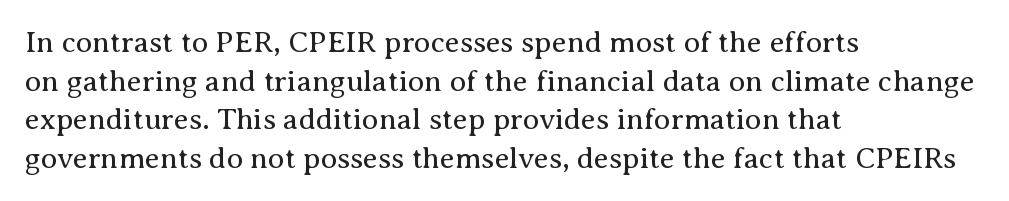
{"serif": "yes", "italic": "no", "bold": "no", "weight": "regular", "width": "normal", "stroke_contrast": "medium", "x_height": "medium", "monospaced": "no", "underline": "no", "align": "left", "line_spacing": "normal", "line_spacing_ratio": 1.29, "letter_spacing": "normal", "letter_spacing_em": 0.0, "glyph_px": 30}
